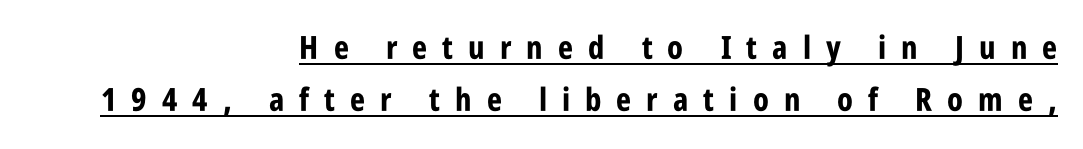
The image shows 32 px bold, condensed sans-serif type, upright; set right-aligned, normal line spacing (1.61x), unusually wide letter spacing (+0.47 em), underlined; low stroke contrast and a large x-height.
